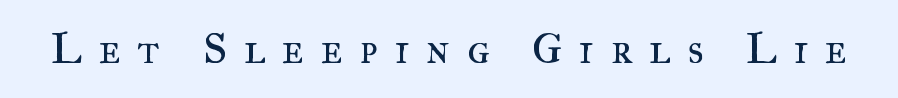
Honestly, the letter spacing is so wide it's the main thing you notice. Just letters on the line, the space beneath them empty. Serifs: yes, visible at the terminals of the letterforms. No chunkiness to these letters — they're not bold. Varying glyph widths throughout — classic text-font behaviour.
